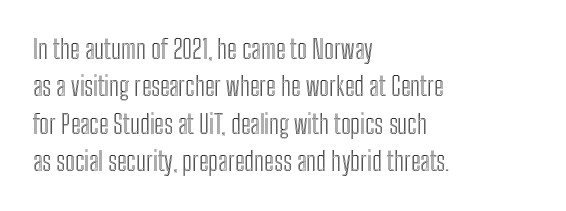
The image shows 26 px text type, upright; set left-aligned, normal line spacing (1.44x), normal letter spacing, not underlined.
